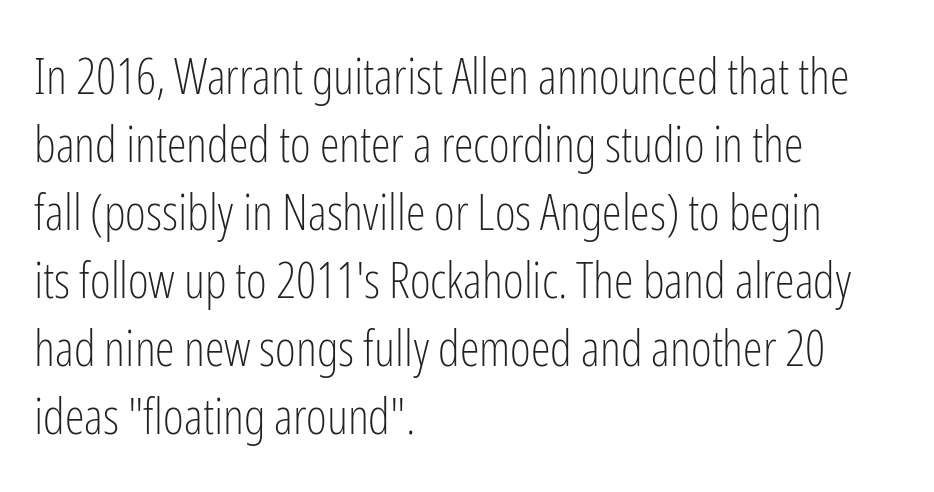
{"serif": "no", "italic": "no", "bold": "no", "weight": "light", "width": "condensed", "stroke_contrast": "low", "x_height": "medium", "monospaced": "no", "underline": "no", "align": "left", "line_spacing": "normal", "line_spacing_ratio": 1.36, "letter_spacing": "normal", "letter_spacing_em": 0.0, "glyph_px": 50}
